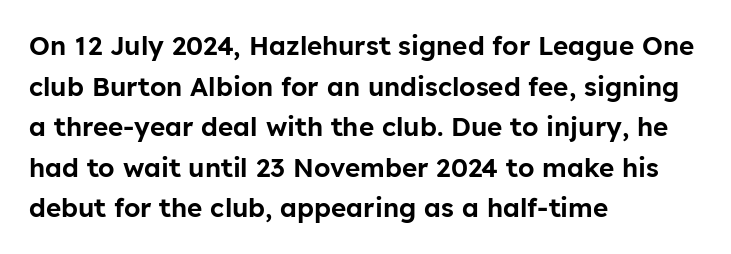
The image shows 26 px text type, upright; set left-aligned, normal line spacing (1.56x), normal letter spacing, not underlined.
